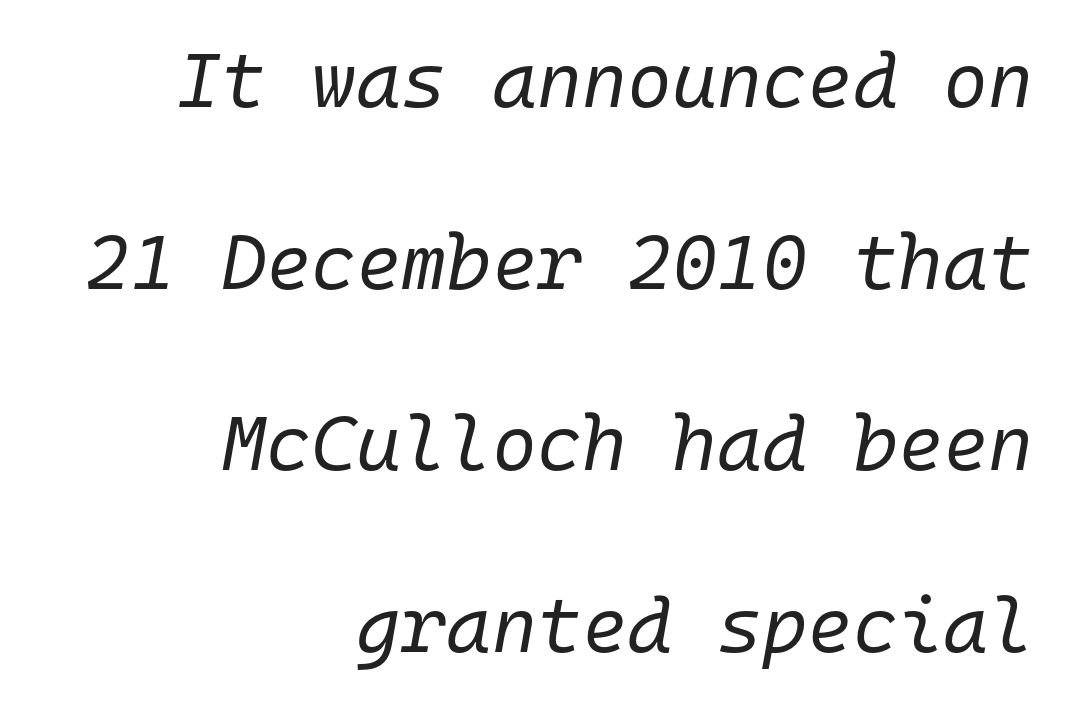
Q: Is the text bold? A: No.
Q: Is the text italic (slanted)? A: Yes, it leans right by about 10 degrees.
Q: Is the text underlined? A: No.
Q: How is the paragraph aligned? A: Right-aligned.
Q: Is the spacing between letters normal or unusually wide? A: Normal.
Q: Is the spacing between lines tight, normal or loose? A: Loose.
Q: Width (condensed, normal, or wide)? A: Normal.
Q: Stroke contrast? A: Low.
Q: x-height? A: Medium.
Q: Monospaced? A: Yes.
